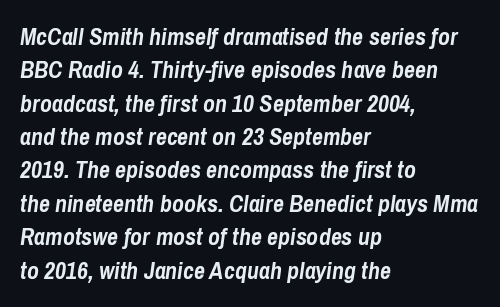
Q: Is the text bold? A: Yes.
Q: Is the text italic (slanted)? A: Yes, it leans right by about 8 degrees.
Q: Is the text underlined? A: No.
Q: How is the paragraph aligned? A: Left-aligned.
Q: Is the spacing between letters normal or unusually wide? A: Normal.
Q: Is the spacing between lines tight, normal or loose? A: Normal.
